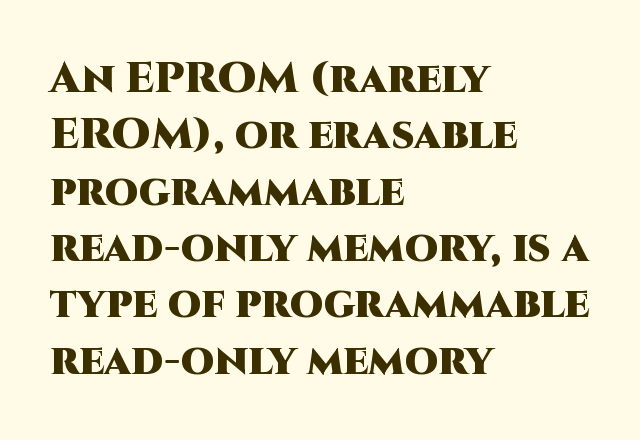
Q: Is the text bold? A: Yes.
Q: Is the text italic (slanted)? A: No, it is upright.
Q: Is the typeface a serif or a sans-serif typeface? A: Sans-serif.
Q: Is the text underlined? A: No.
Q: How is the paragraph aligned? A: Left-aligned.
Q: Is the spacing between letters normal or unusually wide? A: Normal.
Q: Is the spacing between lines tight, normal or loose? A: Normal.
Q: Width (condensed, normal, or wide)? A: Normal.
Q: Stroke contrast? A: High.
Q: x-height? A: Large.
Q: Monospaced? A: No.
